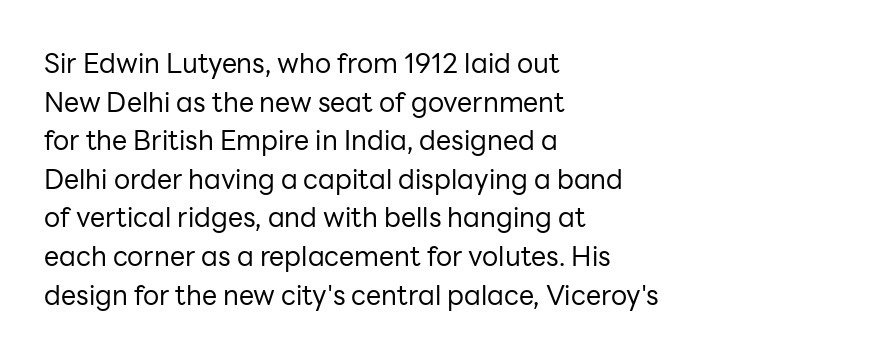
The image shows 27 px text type, upright; set left-aligned, normal line spacing (1.43x), normal letter spacing, not underlined.
